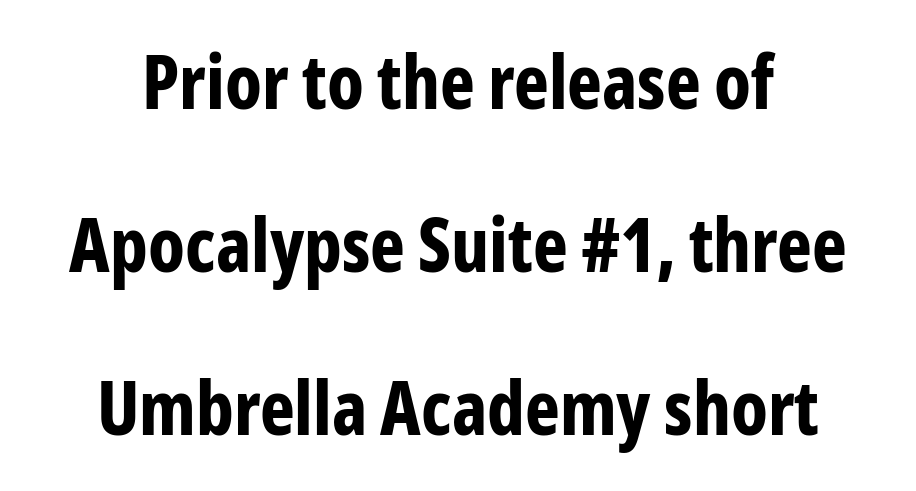
{"serif": "no", "italic": "no", "bold": "yes", "weight": "bold", "width": "condensed", "stroke_contrast": "low", "x_height": "medium", "monospaced": "no", "underline": "no", "align": "center", "line_spacing": "loose", "line_spacing_ratio": 2.2, "letter_spacing": "normal", "letter_spacing_em": 0.0, "glyph_px": 74}
